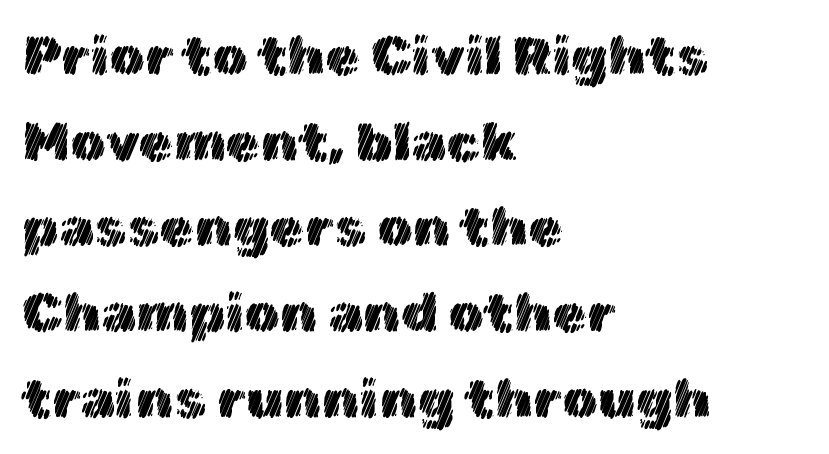
{"italic": "no", "width": "normal", "x_height": "medium", "monospaced": "no", "underline": "no", "align": "left", "line_spacing": "normal", "line_spacing_ratio": 1.53, "letter_spacing": "normal", "letter_spacing_em": 0.0, "glyph_px": 56}
